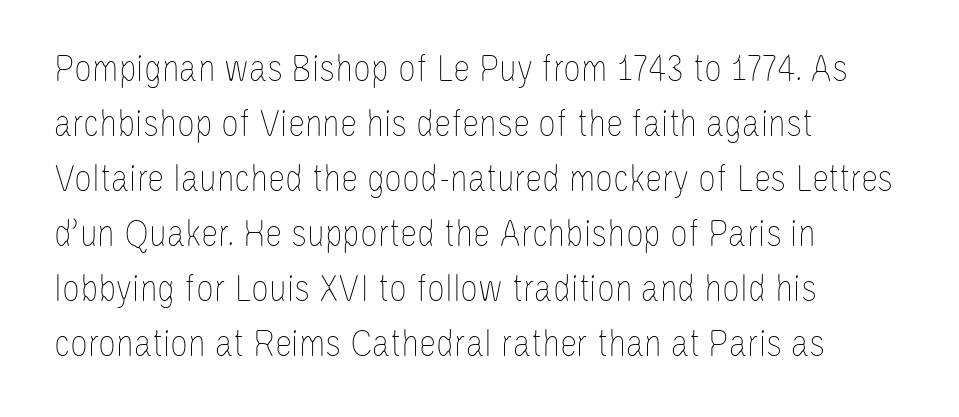
The face looks like a standard text weight, possibly lighter. The specimen reads as upright at a glance. Which margin do the lines hug? The left one — the right edge is uneven. Students, observe: this is what conventionally led text looks like. You could not count columns in this text — the font is proportionally spaced. Students, note that the glyphs here touch the page at normal intervals.
